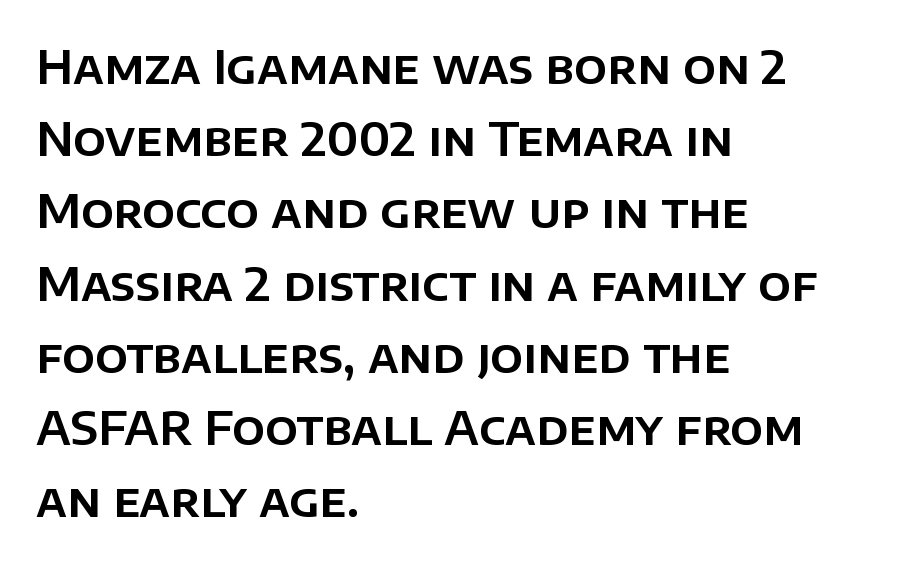
The image shows 46 px sans-serif type, upright; set left-aligned, normal line spacing (1.57x), normal letter spacing, not underlined; low stroke contrast and a large x-height.
